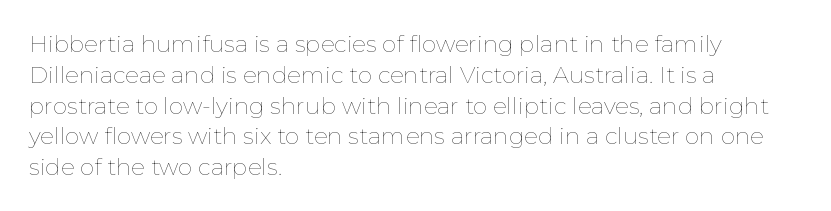
The image shows 23 px text type, upright; set left-aligned, normal line spacing (1.34x), normal letter spacing, not underlined.
